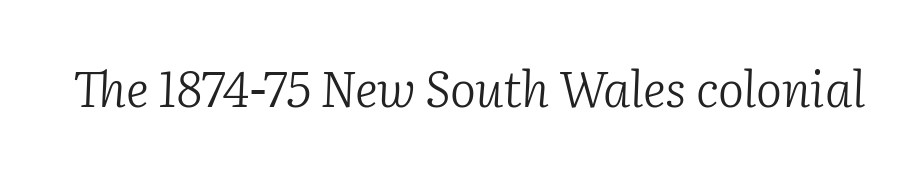
The image shows 49 px light serif type, italic (leaning right); set normal letter spacing, not underlined; low stroke contrast and a medium x-height.
